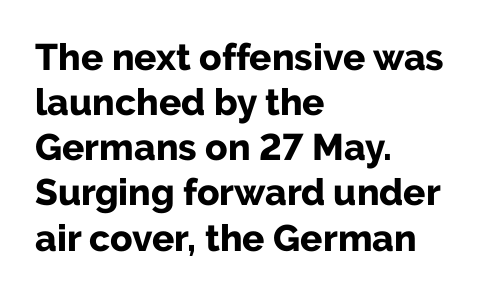
Q: Is the text bold? A: Yes.
Q: Is the text italic (slanted)? A: No, it is upright.
Q: Is the typeface a serif or a sans-serif typeface? A: Sans-serif.
Q: Is the text underlined? A: No.
Q: How is the paragraph aligned? A: Left-aligned.
Q: Is the spacing between letters normal or unusually wide? A: Normal.
Q: Width (condensed, normal, or wide)? A: Normal.
Q: Stroke contrast? A: Low.
Q: x-height? A: Medium.
Q: Monospaced? A: No.
